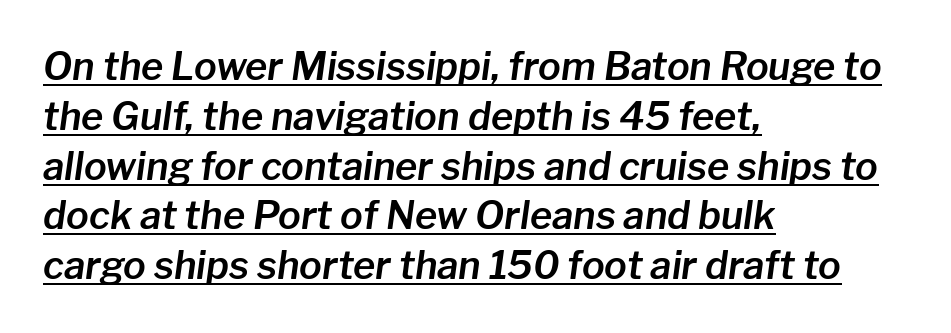
{"italic": "yes", "lean": "right", "slant_degrees": 8, "width": "normal", "stroke_contrast": "low", "x_height": "medium", "monospaced": "no", "underline": "yes", "align": "left", "line_spacing": "normal", "line_spacing_ratio": 1.31, "letter_spacing": "normal", "letter_spacing_em": 0.0, "glyph_px": 38}
